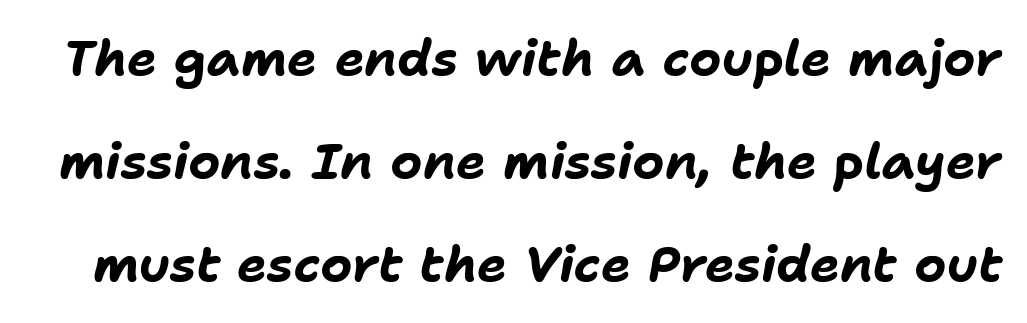
{"italic": "yes", "lean": "right", "slant_degrees": 11, "bold": "yes", "weight": "bold", "width": "normal", "stroke_contrast": "low", "x_height": "medium", "monospaced": "no", "underline": "no", "line_spacing": "loose", "line_spacing_ratio": 2.06, "letter_spacing": "normal", "letter_spacing_em": 0.0, "glyph_px": 50}
